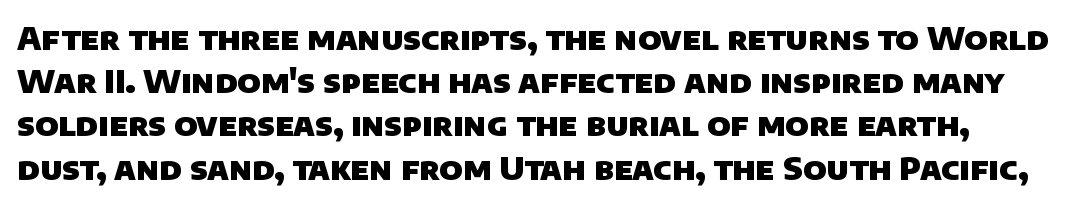
Q: Is the text bold? A: Yes.
Q: Is the typeface a serif or a sans-serif typeface? A: Sans-serif.
Q: Is the text underlined? A: No.
Q: Is the spacing between letters normal or unusually wide? A: Normal.
Q: Is the spacing between lines tight, normal or loose? A: Normal.
Q: Width (condensed, normal, or wide)? A: Normal.
Q: Stroke contrast? A: Low.
Q: x-height? A: Large.
Q: Monospaced? A: No.
